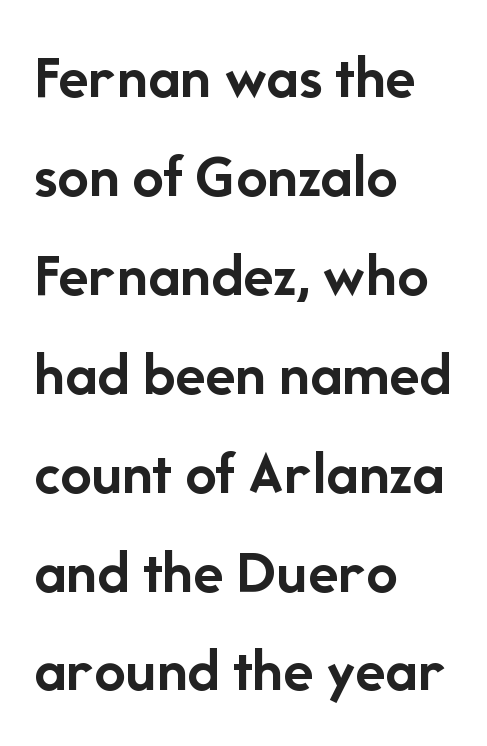
{"serif": "no", "italic": "no", "bold": "yes", "weight": "semibold", "width": "normal", "stroke_contrast": "low", "x_height": "medium", "monospaced": "no", "underline": "no", "align": "left", "line_spacing": "normal", "line_spacing_ratio": 1.57, "letter_spacing": "normal", "letter_spacing_em": 0.0, "glyph_px": 63}
